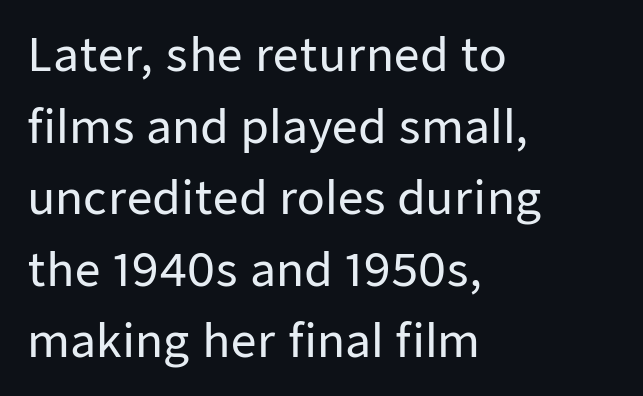
The image shows 45 px sans-serif type, upright; set left-aligned, normal line spacing (1.59x), normal letter spacing, not underlined; low stroke contrast and a medium x-height.
